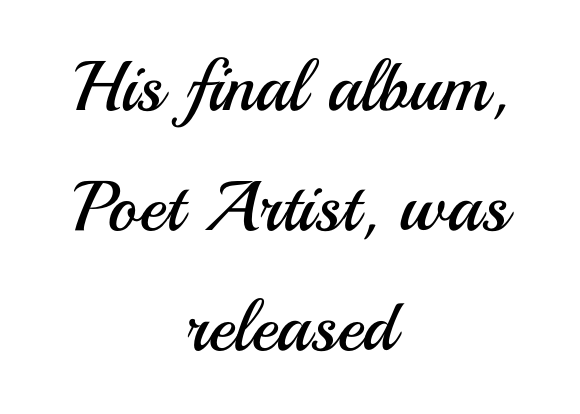
{"serif": "no", "bold": "no", "weight": "regular", "width": "normal", "stroke_contrast": "medium", "x_height": "small", "monospaced": "no", "underline": "no", "align": "center", "line_spacing": "normal", "line_spacing_ratio": 1.69, "letter_spacing": "normal", "letter_spacing_em": 0.0, "glyph_px": 71}
